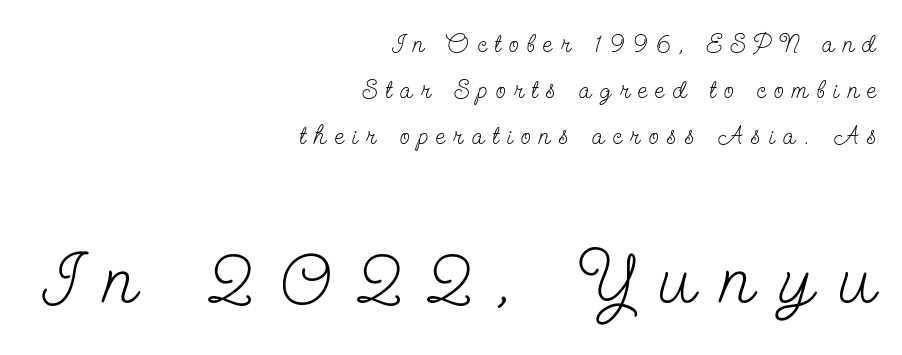
Q: Is the text bold? A: No.
Q: Is the text italic (slanted)? A: Yes.
Q: Is the typeface a serif or a sans-serif typeface? A: Serif.
Q: Is the text underlined? A: No.
Q: How is the paragraph aligned? A: Right-aligned.
Q: Is the spacing between letters normal or unusually wide? A: Unusually wide.
Q: Which block of text is set in a larger size, the first (top) or the second (bottom)? A: The second (bottom) one.
Q: Width (condensed, normal, or wide)? A: Condensed.
Q: Stroke contrast? A: Low.
Q: x-height? A: Small.
Q: Monospaced? A: No.
